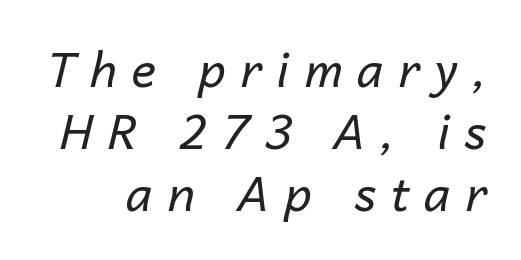
One glance says typical: line gaps are just what's usual. Is the letter spacing exaggerated? Yes — the characters are pushed far apart. Stem width sits at or under what a default text font uses. Just letters on the line, the space beneath them empty. Slant detected: the letters are inclined. Proportional: the letters do not fall into vertical columns.
